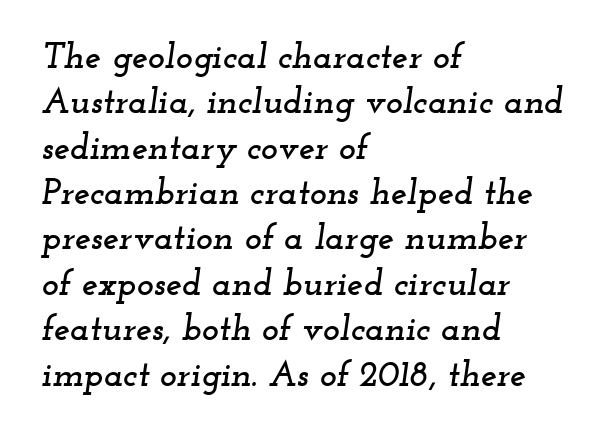
The image shows 36 px wide serif type, italic (leaning right); set left-aligned, normal line spacing (1.26x), normal letter spacing, not underlined; low stroke contrast and a small x-height.
